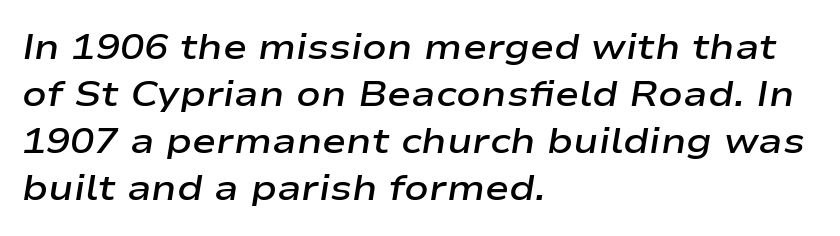
{"italic": "yes", "lean": "right", "slant_degrees": 9, "bold": "semi", "weight": "semibold", "width": "wide", "stroke_contrast": "low", "x_height": "medium", "monospaced": "no", "underline": "no", "align": "left", "line_spacing": "normal", "line_spacing_ratio": 1.31, "letter_spacing": "normal", "letter_spacing_em": 0.0, "glyph_px": 36}
